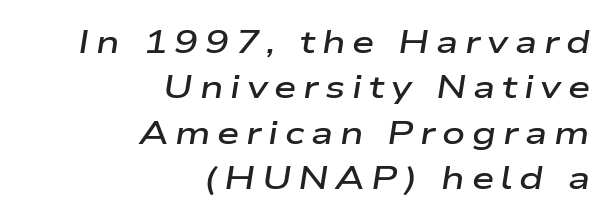
The image shows 32 px semibold, wide type, italic (leaning right); set right-aligned, normal line spacing (1.42x), unusually wide letter spacing (+0.21 em), not underlined; low stroke contrast and a medium x-height.
